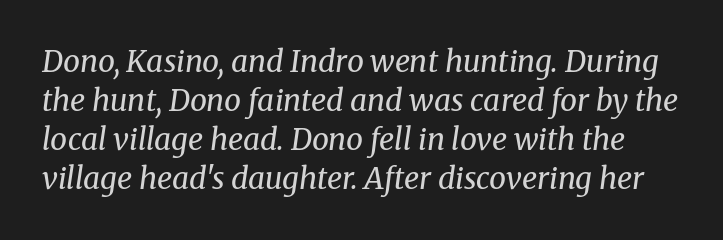
This sample uses a serif face. Each letter keeps its own natural width here, so spacing adapts to shape. Tall strokes in this sample are angled rather than plumb. Think standard paragraph weight, or any step lighter than that. Decoration check: the copy has no underline. Each new line begins a customary step beneath the previous one.
